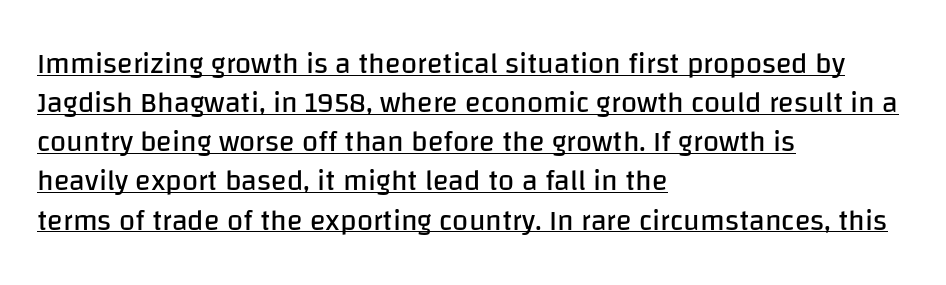
The image shows 29 px regular-weight sans-serif type, upright; set left-aligned, normal line spacing (1.35x), normal letter spacing, underlined; low stroke contrast and a large x-height.
